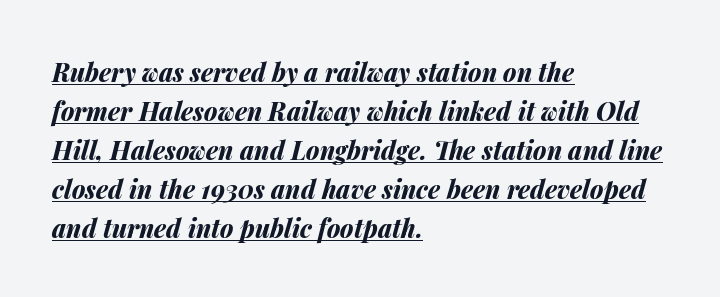
Q: Is the text bold? A: Yes.
Q: Is the text italic (slanted)? A: Yes, it leans right by about 14 degrees.
Q: Is the text underlined? A: Yes.
Q: How is the paragraph aligned? A: Left-aligned.
Q: Is the spacing between letters normal or unusually wide? A: Normal.
Q: Is the spacing between lines tight, normal or loose? A: Normal.
